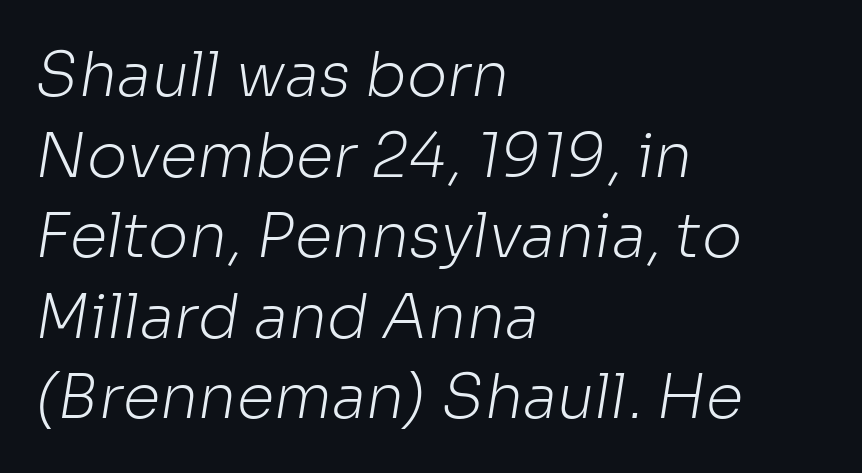
Stroke terminals: plain, sans-serif. Is this a heavy cut? Hardly; it is regular or lighter. Bare-footed words on every line. A typesetter would call this proportional, since set widths differ per character.
